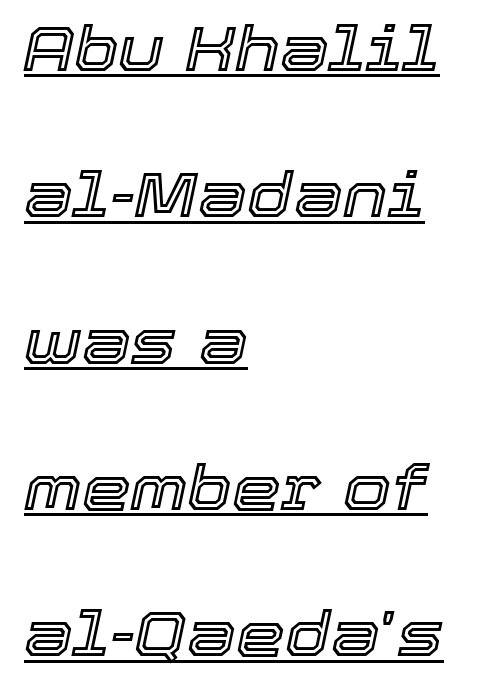
{"italic": "yes", "lean": "right", "slant_degrees": 12, "width": "normal", "x_height": "medium", "monospaced": "no", "underline": "yes", "align": "left", "line_spacing": "loose", "line_spacing_ratio": 2.36, "letter_spacing": "normal", "letter_spacing_em": 0.0, "glyph_px": 62}
